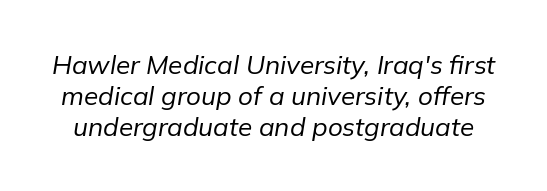
The image shows 26 px text type, italic (leaning right); set line spacing 1.2x, normal letter spacing, not underlined.
